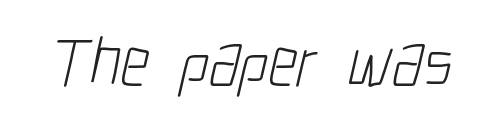
Q: Is the text bold? A: No.
Q: Is the typeface a serif or a sans-serif typeface? A: Sans-serif.
Q: Is the text underlined? A: No.
Q: Is the spacing between letters normal or unusually wide? A: Normal.
Q: Width (condensed, normal, or wide)? A: Condensed.
Q: Stroke contrast? A: Low.
Q: x-height? A: Medium.
Q: Monospaced? A: No.
